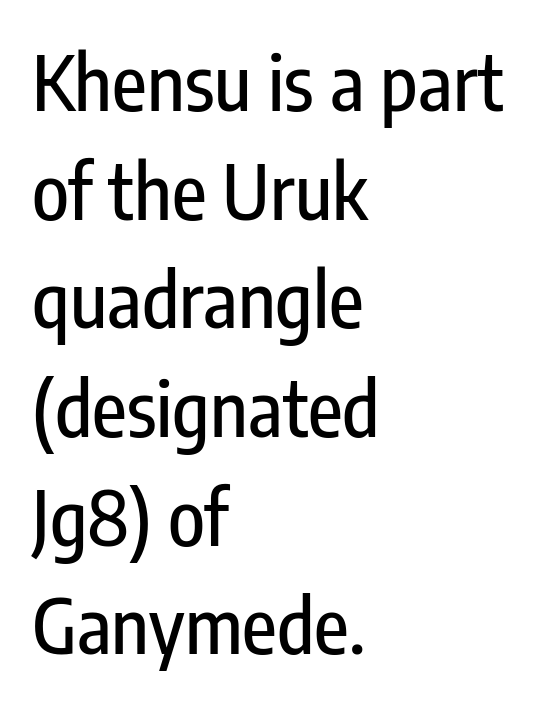
Q: Is the text italic (slanted)? A: No, it is upright.
Q: Is the typeface a serif or a sans-serif typeface? A: Sans-serif.
Q: Is the text underlined? A: No.
Q: How is the paragraph aligned? A: Left-aligned.
Q: Is the spacing between letters normal or unusually wide? A: Normal.
Q: Is the spacing between lines tight, normal or loose? A: Normal.
Q: Width (condensed, normal, or wide)? A: Condensed.
Q: Stroke contrast? A: Low.
Q: x-height? A: Medium.
Q: Monospaced? A: No.
